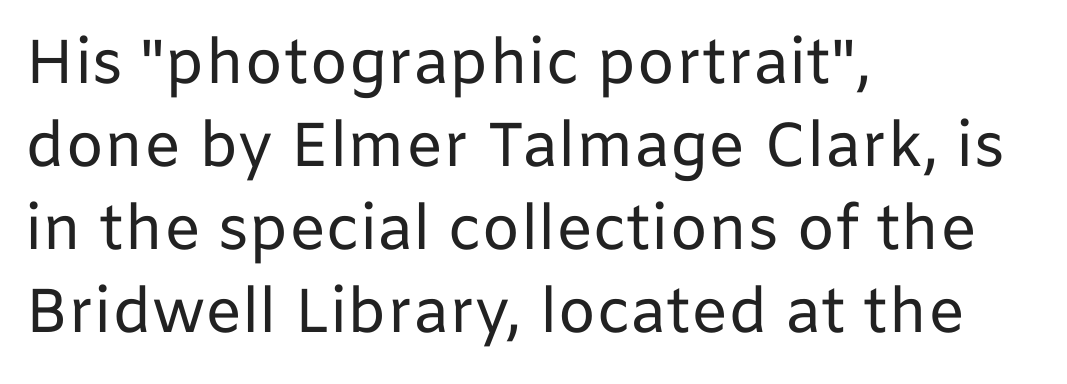
These lines are set flush left with a ragged right edge. Vertical strokes here are truly vertical. Between one letter and the next there's only the usual sliver of space. In terms of leading, this rendering sits right in the middle. Typographically, this falls in the sans-serif category.
